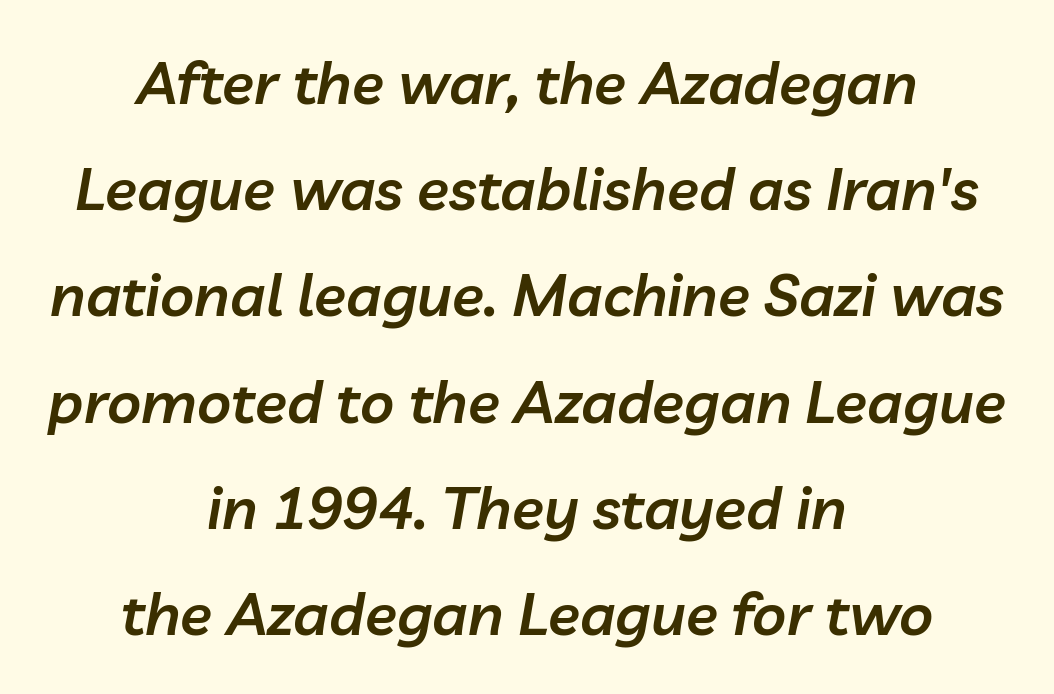
The image shows 59 px semibold type, italic (leaning right); set centered, line spacing 1.8x, normal letter spacing, not underlined; low stroke contrast and a medium x-height.
